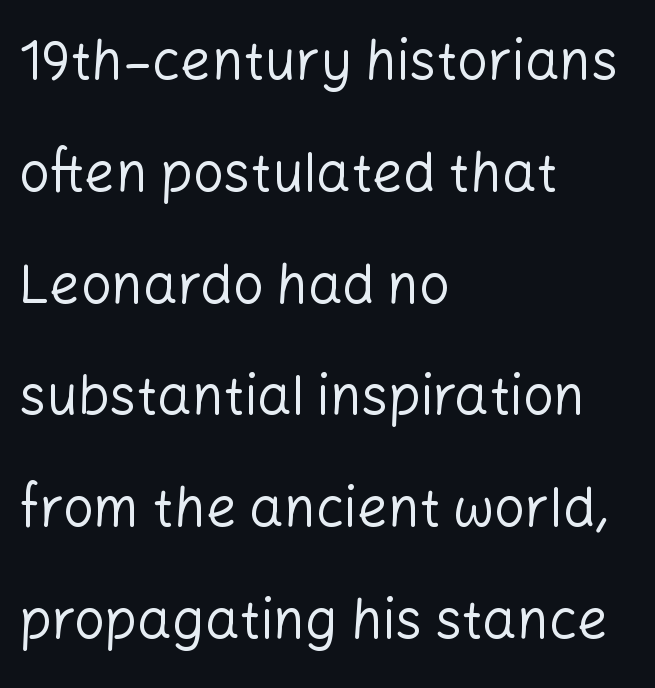
It's the straight-up-and-down kind of type. Honestly, the letter spacing is just normal — you wouldn't notice it. The font family rendered here belongs to the sans-serif group. Students, observe: this is what heavily led, spacious text looks like.
